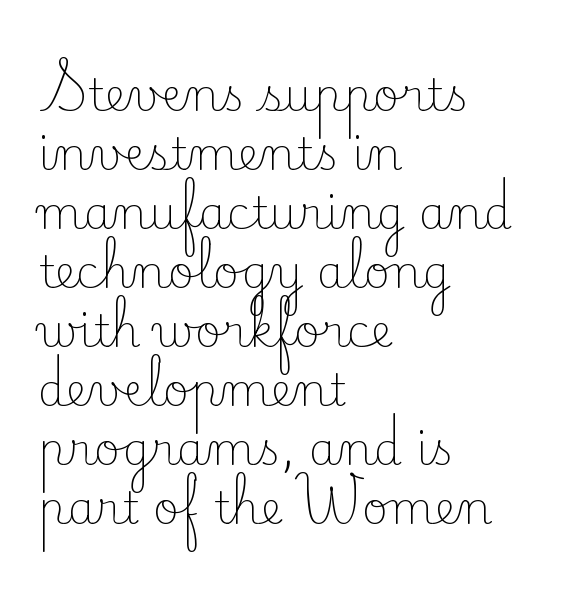
Q: Is the text bold? A: No.
Q: Is the text italic (slanted)? A: No, it is upright.
Q: Is the typeface a serif or a sans-serif typeface? A: Serif.
Q: Is the text underlined? A: No.
Q: How is the paragraph aligned? A: Left-aligned.
Q: Is the spacing between letters normal or unusually wide? A: Normal.
Q: Is the spacing between lines tight, normal or loose? A: Normal.
Q: Width (condensed, normal, or wide)? A: Normal.
Q: Stroke contrast? A: Low.
Q: x-height? A: Small.
Q: Monospaced? A: No.
